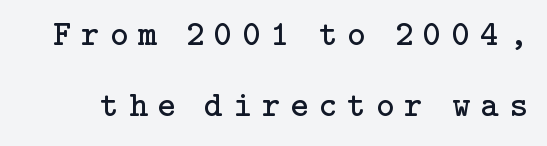
{"serif": "yes", "italic": "no", "bold": "no", "weight": "regular", "width": "normal", "stroke_contrast": "low", "x_height": "medium", "underline": "no", "line_spacing": "loose", "line_spacing_ratio": 2.04, "letter_spacing": "wide", "letter_spacing_em": 0.29, "glyph_px": 35}
